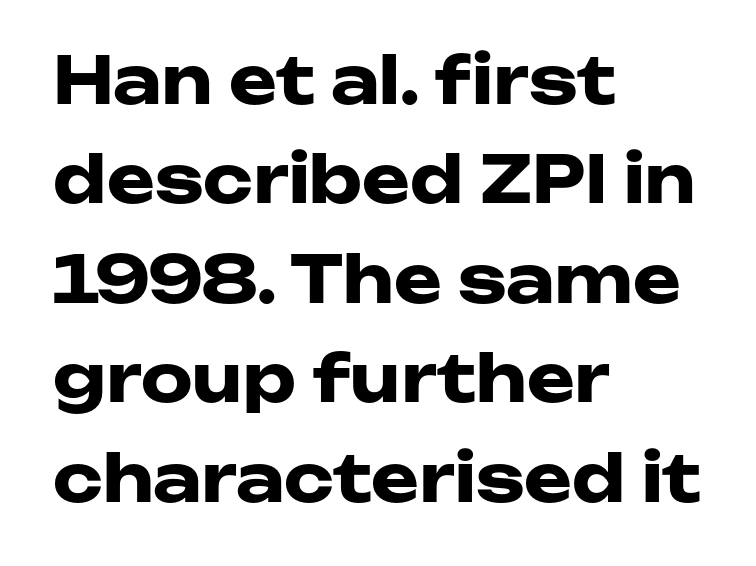
Each line starts at the same left margin while the right side varies. Characters remain perfectly vertical along every line. Looks like regular typesetting: each glyph gets only the width it needs. Interline gaps are of average width in this sample. Each glyph is drawn with heavy, bold strokes.
